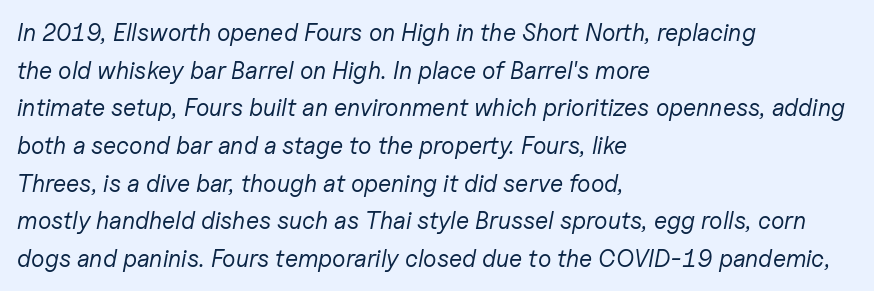
Q: Is the text bold? A: No.
Q: Is the text italic (slanted)? A: Yes, it leans right by about 11 degrees.
Q: Is the text underlined? A: No.
Q: How is the paragraph aligned? A: Left-aligned.
Q: Is the spacing between letters normal or unusually wide? A: Normal.
Q: Is the spacing between lines tight, normal or loose? A: Normal.
